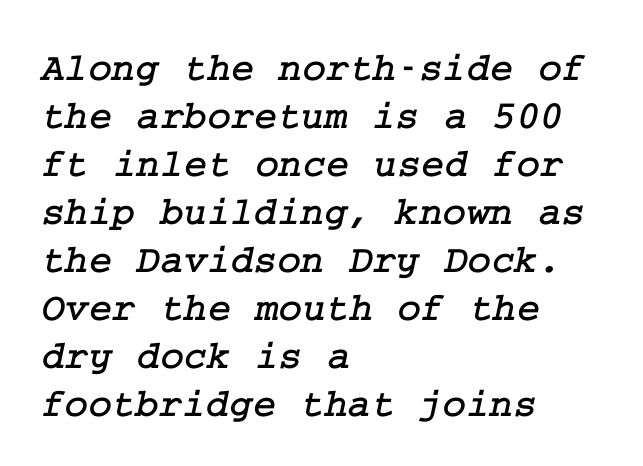
{"serif": "yes", "width": "normal", "stroke_contrast": "low", "x_height": "medium", "underline": "no", "align": "left", "line_spacing_ratio": 1.2, "letter_spacing": "normal", "letter_spacing_em": 0.0, "glyph_px": 40}
